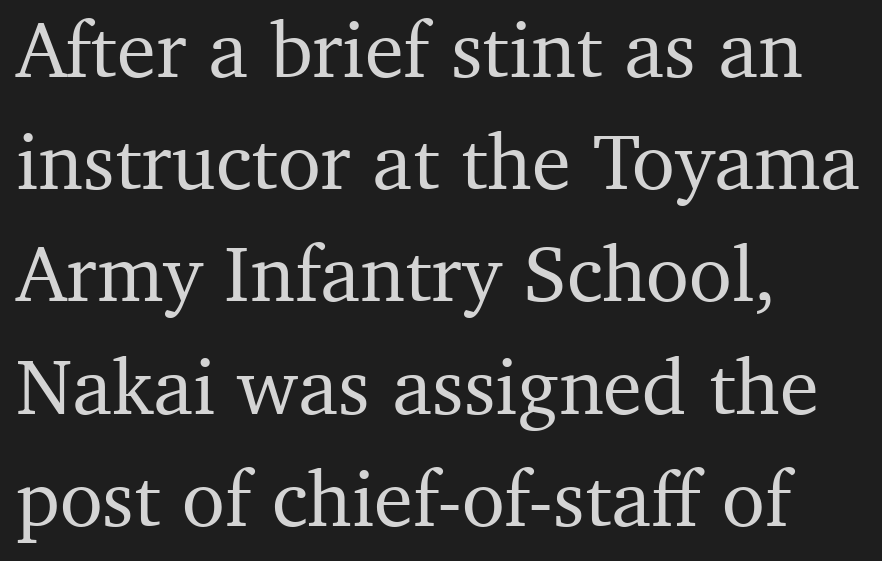
{"serif": "yes", "italic": "no", "width": "normal", "stroke_contrast": "medium", "x_height": "medium", "monospaced": "no", "underline": "no", "align": "left", "line_spacing": "normal", "line_spacing_ratio": 1.42, "letter_spacing": "normal", "letter_spacing_em": 0.0, "glyph_px": 79}
